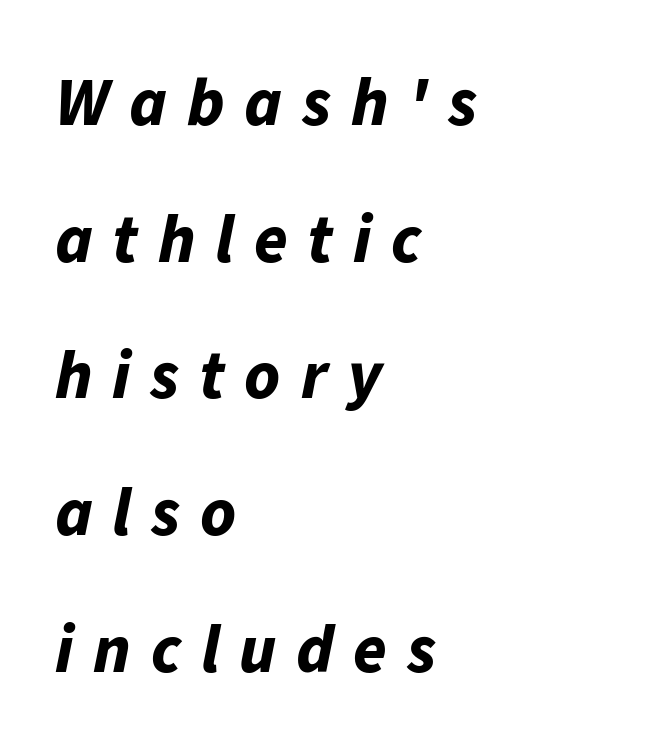
The image shows 68 px bold type, italic (leaning right); set left-aligned, loose line spacing (2.01x), unusually wide letter spacing (+0.29 em), not underlined; low stroke contrast and a medium x-height.
